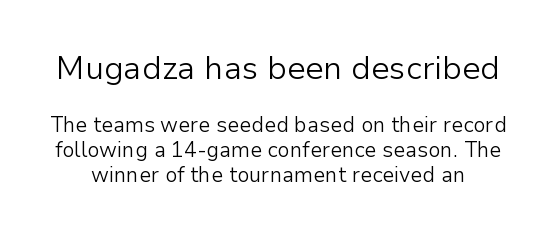
Q: Is the text bold? A: No.
Q: Is the text italic (slanted)? A: No, it is upright.
Q: Is the typeface a serif or a sans-serif typeface? A: Sans-serif.
Q: Is the text underlined? A: No.
Q: Is the spacing between letters normal or unusually wide? A: Normal.
Q: Which block of text is set in a larger size, the first (top) or the second (bottom)? A: The first (top) one.
Q: Width (condensed, normal, or wide)? A: Normal.
Q: Stroke contrast? A: Low.
Q: x-height? A: Medium.
Q: Monospaced? A: No.
